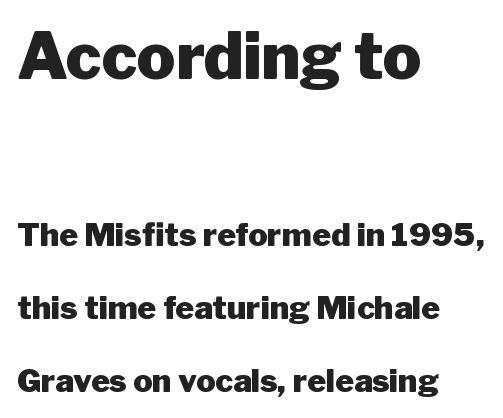
{"serif": "no", "italic": "no", "bold": "yes", "weight": "heavy", "width": "normal", "stroke_contrast": "low", "x_height": "medium", "monospaced": "no", "underline": "no", "align": "left", "line_spacing": "loose", "line_spacing_ratio": 2.29, "letter_spacing": "normal", "letter_spacing_em": 0.0, "larger_block": "first", "size_ratio": 2.0, "glyph_px": 64}
